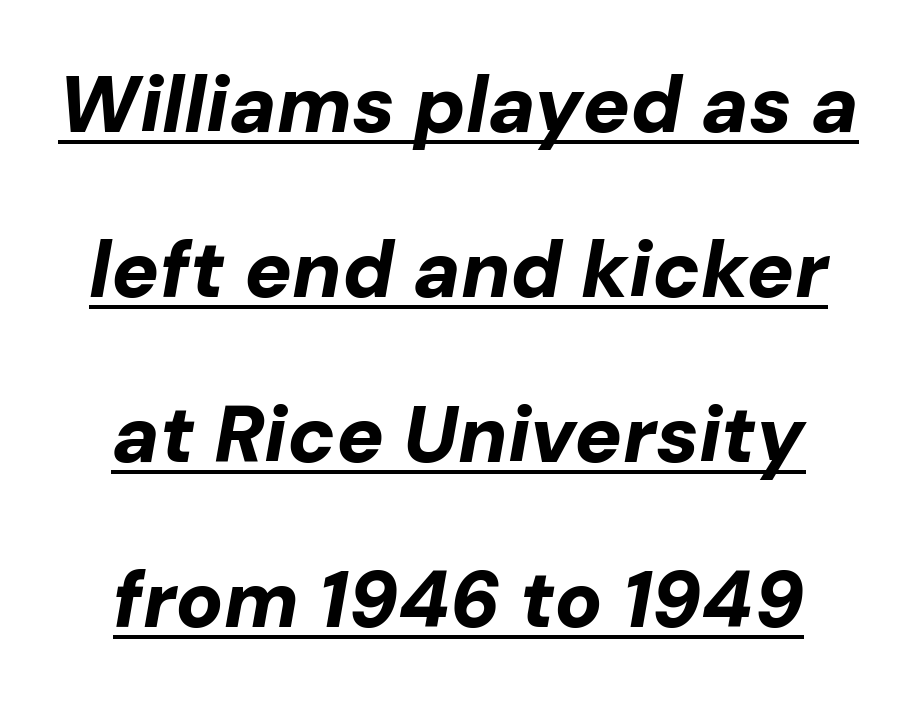
The image shows 79 px bold type, italic (leaning right); set loose line spacing (2.09x), normal letter spacing, underlined; low stroke contrast and a medium x-height.
